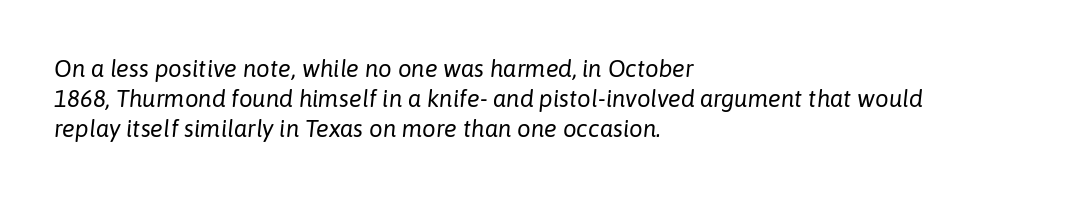
{"italic": "yes", "lean": "right", "slant_degrees": 6, "bold": "no", "underline": "no", "align": "left", "line_spacing": "normal", "line_spacing_ratio": 1.26, "letter_spacing": "normal", "letter_spacing_em": 0.0, "glyph_px": 24}
